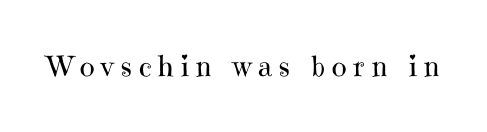
Q: Is the text bold? A: No.
Q: Is the text italic (slanted)? A: No, it is upright.
Q: Is the typeface a serif or a sans-serif typeface? A: Serif.
Q: Is the text underlined? A: No.
Q: Is the spacing between letters normal or unusually wide? A: Unusually wide.
Q: Width (condensed, normal, or wide)? A: Normal.
Q: Stroke contrast? A: High.
Q: x-height? A: Medium.
Q: Monospaced? A: No.
